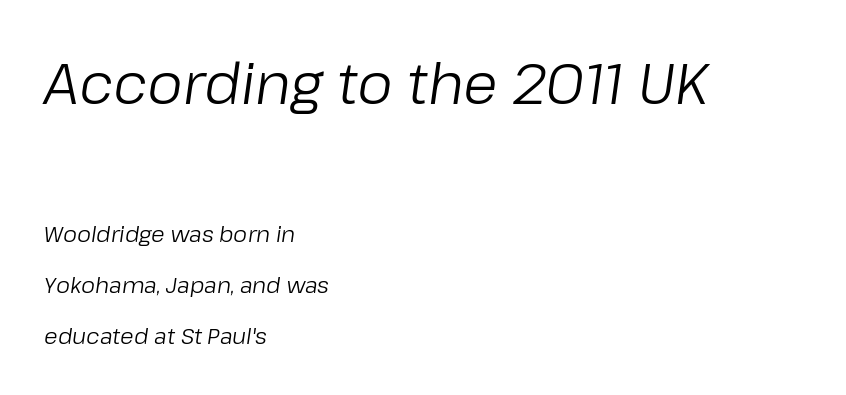
Does the lettering tilt? It does — this is italic. Think of a printed novel: that variable character pitch is what you see here. Regarding leading, the lines here are spaced well apart. Casual observation: everything's shoved over to the left.
